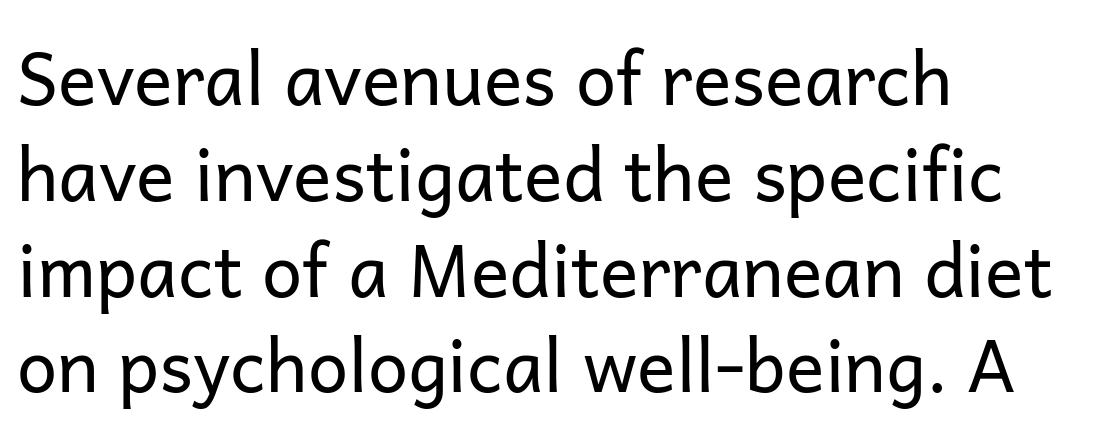
Regarding serifs, this sample does without them. The area under the type is left untouched. Do the characters align in a grid? No, the font is proportional. Posture: upright roman.
